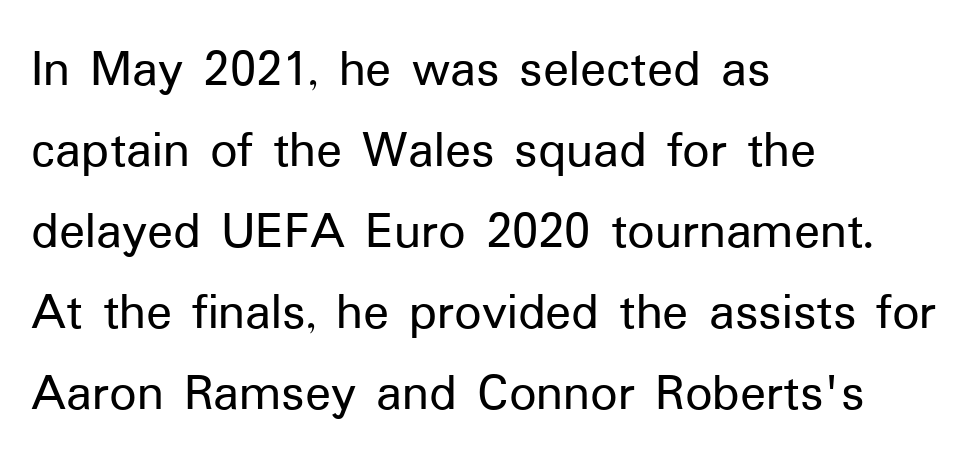
Notice how the stems are strictly vertical — no italics here. The face used here is a sans, in the tradition of grotesques and geometrics. This sample is left-justified, so line endings fall wherever the words run out. The face used here is proportionally spaced, like ordinary book or web type. The passage shown stacks its lines at a standard gap. Descender tails drop into unmarked territory.
